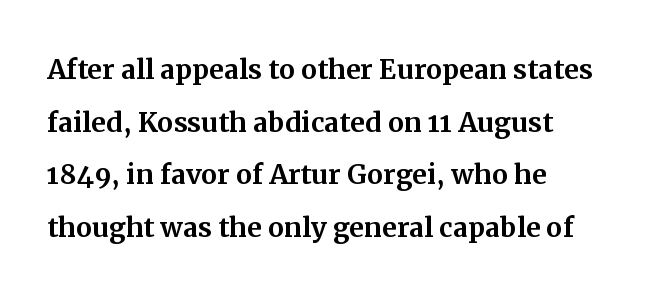
The image shows 36 px serif type, upright; set left-aligned, normal line spacing (1.46x), normal letter spacing, not underlined; medium stroke contrast and a medium x-height.
